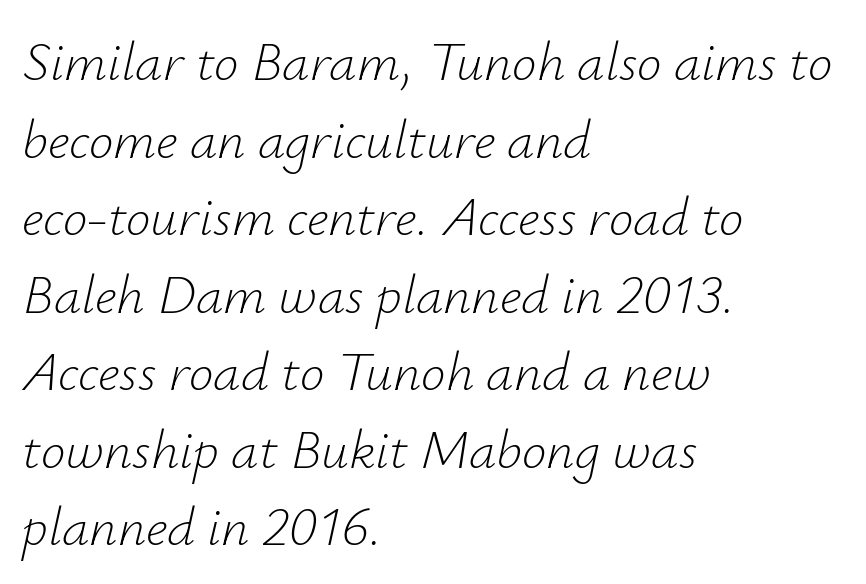
{"italic": "yes", "lean": "right", "slant_degrees": 12, "bold": "no", "weight": "light", "width": "normal", "stroke_contrast": "low", "x_height": "small", "monospaced": "no", "underline": "no", "align": "left", "line_spacing": "normal", "line_spacing_ratio": 1.41, "letter_spacing": "normal", "letter_spacing_em": 0.0, "glyph_px": 55}
